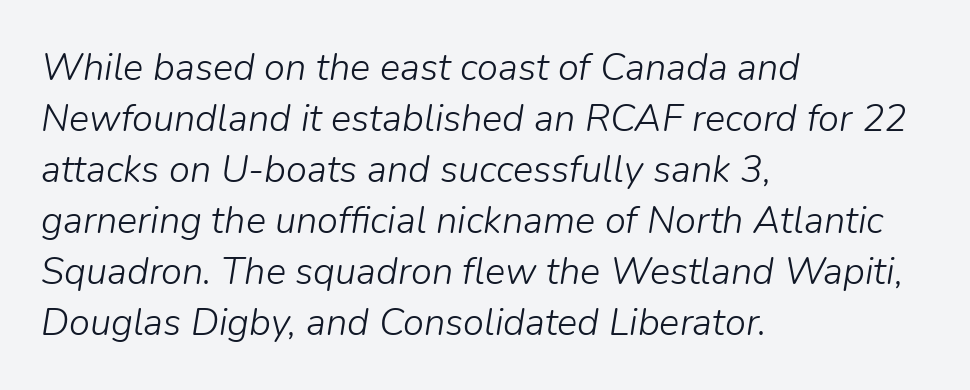
The passage shown is not bold in any degree. Rows of type keep a routine distance in the vertical direction. This sample uses an oblique cut, with every glyph tilted off the vertical. Proportional: the letters do not fall into vertical columns.
